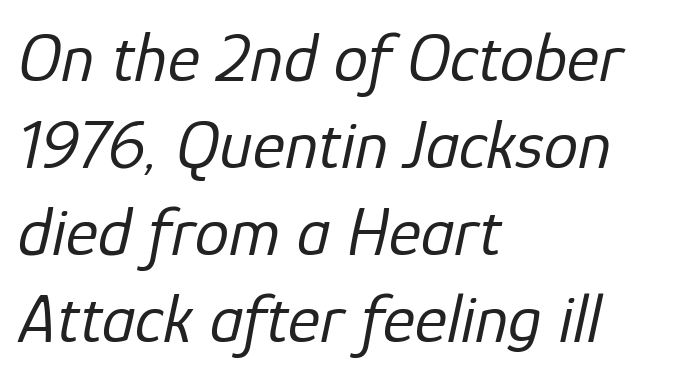
These lines keep a tight, regular rhythm from letter to letter. Each new line begins a customary step beneath the previous one. Do the characters align in a grid? No, the font is proportional. The typeface has the unassuming heft of standard copy or less. The paragraph shown leans on its left margin. Every character sits at an angle, as italics do.
